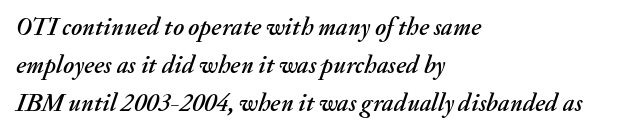
{"italic": "yes", "lean": "right", "slant_degrees": 20, "underline": "no", "align": "left", "line_spacing": "normal", "line_spacing_ratio": 1.53, "letter_spacing": "normal", "letter_spacing_em": 0.0, "glyph_px": 25}
